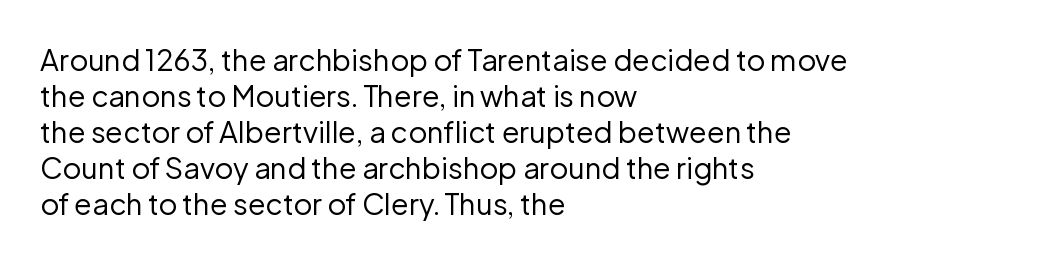
Q: Is the text bold? A: No.
Q: Is the text italic (slanted)? A: No, it is upright.
Q: Is the typeface a serif or a sans-serif typeface? A: Sans-serif.
Q: Is the text underlined? A: No.
Q: How is the paragraph aligned? A: Left-aligned.
Q: Is the spacing between letters normal or unusually wide? A: Normal.
Q: Width (condensed, normal, or wide)? A: Normal.
Q: Stroke contrast? A: Low.
Q: x-height? A: Medium.
Q: Monospaced? A: No.
